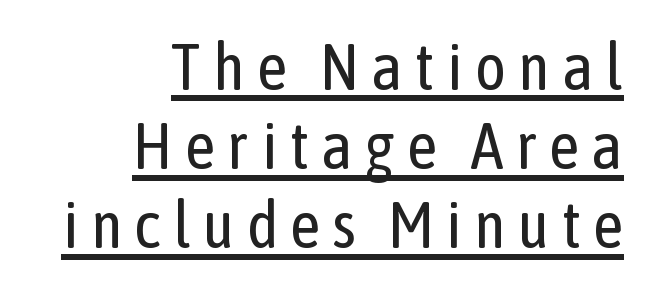
Compared with a flush-left layout, this one pins lines to the opposite, right side. Heft: none added — not bold. The letters advance in unequal steps, a hallmark of proportional type. Posture: upright roman.
